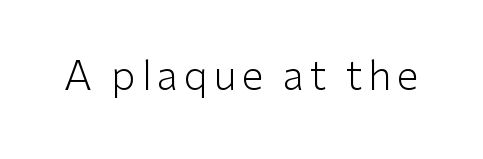
Think of a printed novel: that variable character pitch is what you see here. No italicization has been applied; the sample stays upright. The cut favours lightness, reaching ordinary text weight at its darkest. The strip under each line holds only bare page. Each letter's strokes conclude bluntly, with no projecting serifs.
